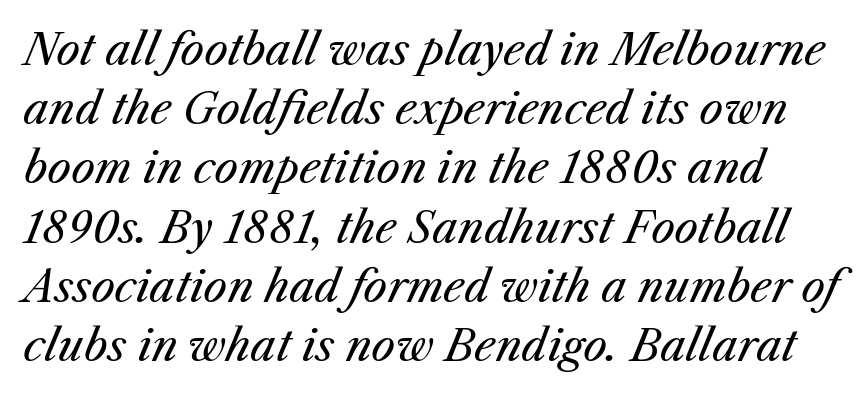
Q: Is the text bold? A: No.
Q: Is the text italic (slanted)? A: Yes, it leans right by about 25 degrees.
Q: Is the text underlined? A: No.
Q: Is the spacing between letters normal or unusually wide? A: Normal.
Q: Is the spacing between lines tight, normal or loose? A: Normal.
Q: Width (condensed, normal, or wide)? A: Normal.
Q: Stroke contrast? A: Medium.
Q: x-height? A: Medium.
Q: Monospaced? A: No.
